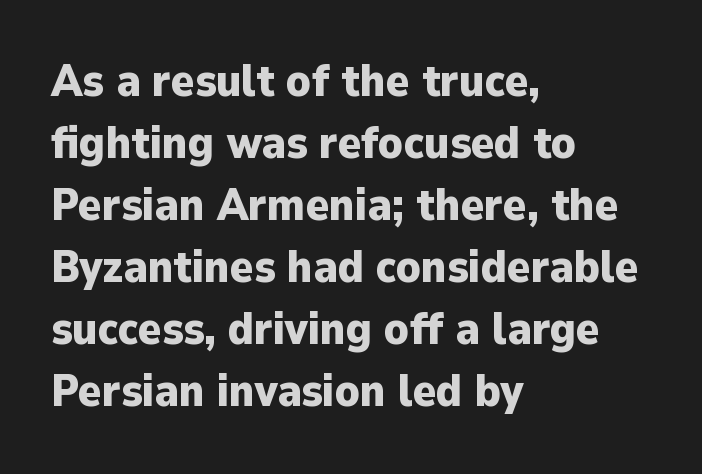
The image shows 44 px heavy sans-serif type, upright; set left-aligned, normal line spacing (1.41x), normal letter spacing, not underlined; low stroke contrast and a medium x-height.
